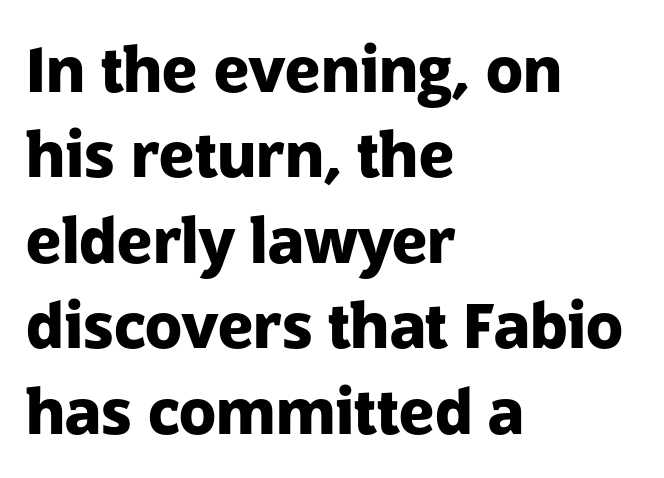
Q: Is the text bold? A: Yes.
Q: Is the text italic (slanted)? A: No, it is upright.
Q: Is the typeface a serif or a sans-serif typeface? A: Sans-serif.
Q: Is the text underlined? A: No.
Q: How is the paragraph aligned? A: Left-aligned.
Q: Is the spacing between letters normal or unusually wide? A: Normal.
Q: Is the spacing between lines tight, normal or loose? A: Normal.
Q: Width (condensed, normal, or wide)? A: Normal.
Q: Stroke contrast? A: Low.
Q: x-height? A: Medium.
Q: Monospaced? A: No.
